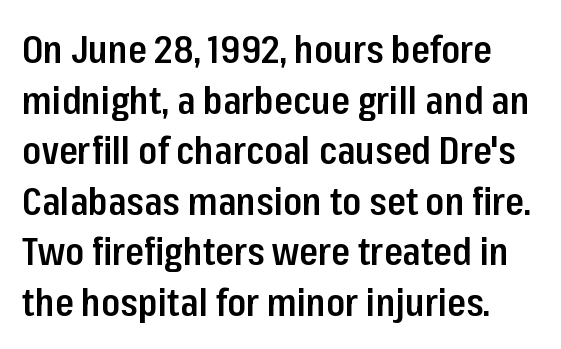
Slightly chunky letters — semibold, I'd say, not full bold. Here the designer chose a conventional face with non-uniform glyph widths. Plain, unruled lines of type. Students, note that the glyphs here touch the page at normal intervals. The font's upright variant was chosen for this text.
